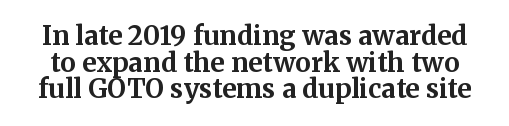
Q: Is the text bold? A: Yes.
Q: Is the text italic (slanted)? A: No, it is upright.
Q: Is the text underlined? A: No.
Q: Is the spacing between letters normal or unusually wide? A: Normal.
Q: Is the spacing between lines tight, normal or loose? A: Tight.
